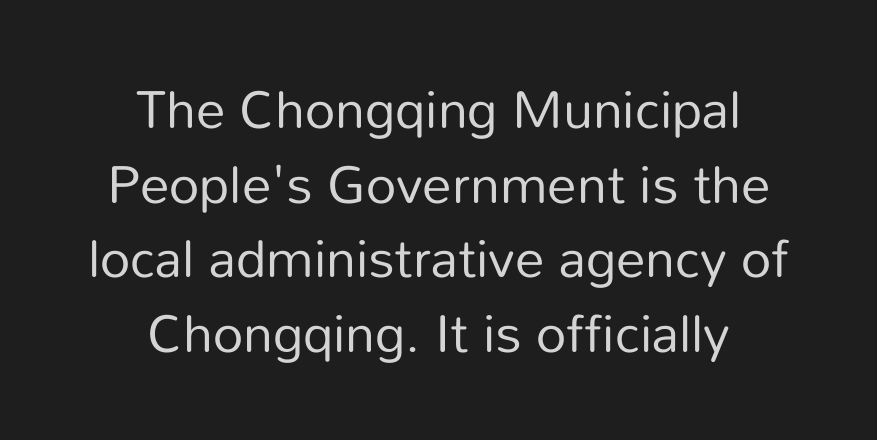
Q: Is the text bold? A: No.
Q: Is the text italic (slanted)? A: No, it is upright.
Q: Is the typeface a serif or a sans-serif typeface? A: Sans-serif.
Q: Is the text underlined? A: No.
Q: How is the paragraph aligned? A: Centered.
Q: Is the spacing between letters normal or unusually wide? A: Normal.
Q: Is the spacing between lines tight, normal or loose? A: Normal.
Q: Width (condensed, normal, or wide)? A: Normal.
Q: Stroke contrast? A: Low.
Q: x-height? A: Medium.
Q: Monospaced? A: No.
